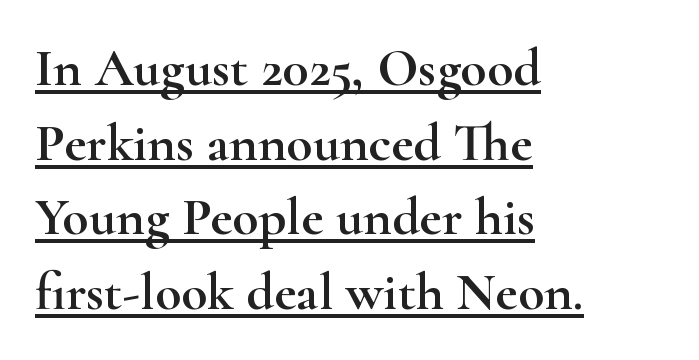
The rendering keeps characters at their native spacing. Varying glyph widths throughout — classic text-font behaviour. Is there much room between lines? A standard amount, neither cramped nor airy. A rule runs beneath these lines of type. These lines were composed using upright roman letters.
